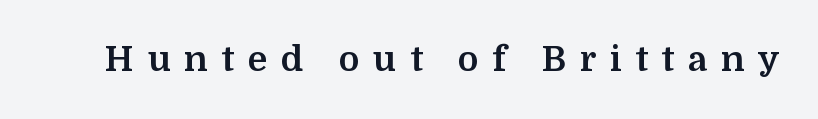
{"serif": "yes", "italic": "no", "bold": "yes", "weight": "bold", "width": "normal", "stroke_contrast": "medium", "x_height": "medium", "monospaced": "no", "underline": "no", "letter_spacing": "wide", "letter_spacing_em": 0.39, "glyph_px": 35}
